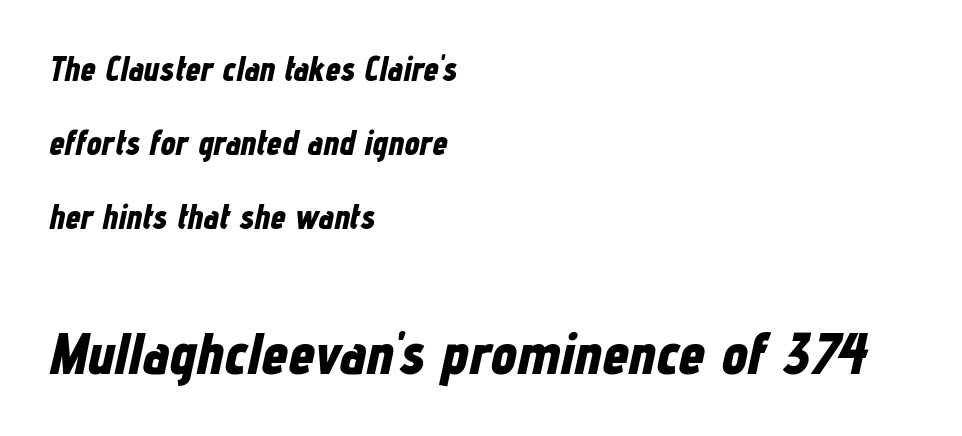
The image shows 59 px bold, condensed type, italic (leaning right); set left-aligned, loose line spacing (2.17x), normal letter spacing, not underlined; the second (bottom) block is 1.74x larger; low stroke contrast and a medium x-height.
